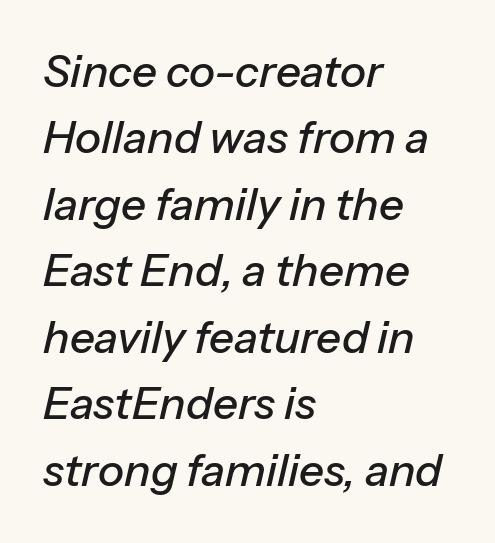
Q: Is the text italic (slanted)? A: Yes, it leans right by about 13 degrees.
Q: Is the text underlined? A: No.
Q: How is the paragraph aligned? A: Left-aligned.
Q: Is the spacing between letters normal or unusually wide? A: Normal.
Q: Is the spacing between lines tight, normal or loose? A: Normal.
Q: Width (condensed, normal, or wide)? A: Normal.
Q: Stroke contrast? A: Low.
Q: x-height? A: Medium.
Q: Monospaced? A: No.
